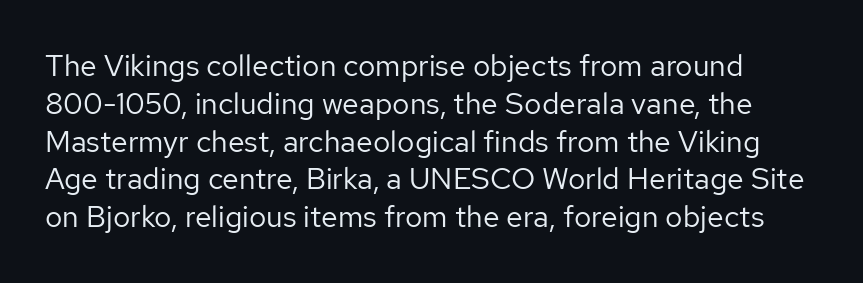
Q: Is the text bold? A: No.
Q: Is the text italic (slanted)? A: No, it is upright.
Q: Is the typeface a serif or a sans-serif typeface? A: Sans-serif.
Q: Is the text underlined? A: No.
Q: Is the spacing between letters normal or unusually wide? A: Normal.
Q: Is the spacing between lines tight, normal or loose? A: Normal.
Q: Width (condensed, normal, or wide)? A: Normal.
Q: Stroke contrast? A: Low.
Q: x-height? A: Medium.
Q: Monospaced? A: No.
